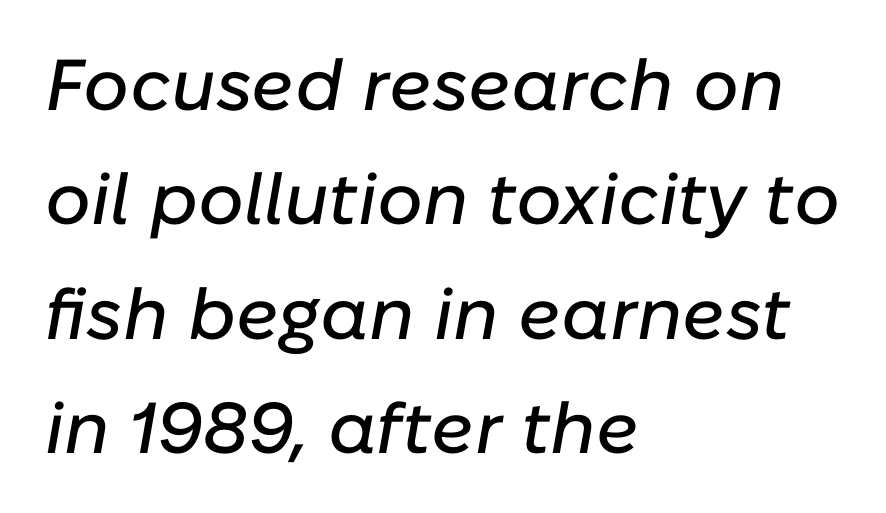
The image shows 72 px text type, italic (leaning right); set left-aligned, normal line spacing (1.59x), normal letter spacing, not underlined; low stroke contrast and a medium x-height.
